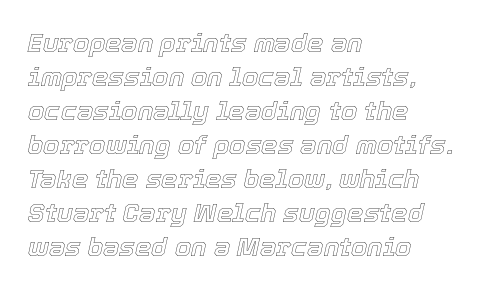
Q: Is the text italic (slanted)? A: Yes, it leans right by about 12 degrees.
Q: Is the text underlined? A: No.
Q: How is the paragraph aligned? A: Left-aligned.
Q: Is the spacing between letters normal or unusually wide? A: Normal.
Q: Is the spacing between lines tight, normal or loose? A: Normal.
